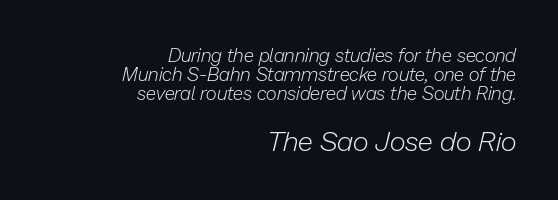
{"italic": "yes", "lean": "right", "slant_degrees": 13, "bold": "no", "weight": "light", "width": "normal", "stroke_contrast": "low", "x_height": "medium", "monospaced": "no", "underline": "no", "align": "right", "line_spacing": "tight", "line_spacing_ratio": 1.01, "letter_spacing": "normal", "letter_spacing_em": 0.0, "larger_block": "second", "size_ratio": 1.47, "glyph_px": 28}
